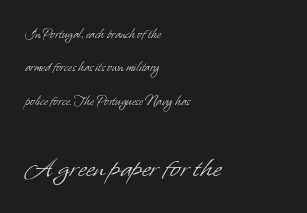
Descender tails drop into unmarked territory. The face used here is rendered with its standard letterfit. Where is the straight margin? On the left. Nope, no serifs anywhere on these letters.
